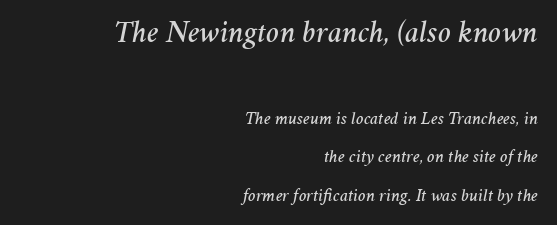
A typesetter would call this proportional, since set widths differ per character. Bigger letters appear in the top chunk; the bottom chunk is reduced. The lines are quadded right. The rendering applies a slant to the glyphs. The baseline area is clear.
